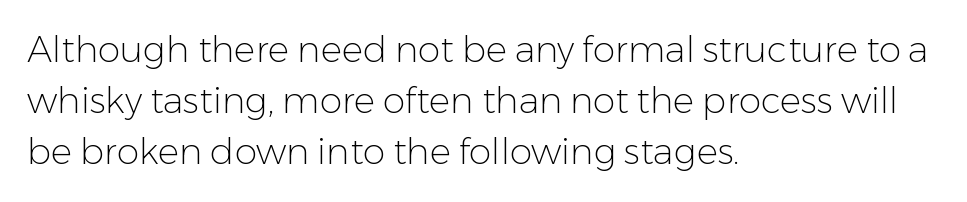
{"serif": "no", "italic": "no", "bold": "no", "weight": "light", "width": "normal", "stroke_contrast": "low", "x_height": "medium", "monospaced": "no", "underline": "no", "align": "left", "line_spacing": "normal", "line_spacing_ratio": 1.42, "letter_spacing": "normal", "letter_spacing_em": 0.0, "glyph_px": 36}
